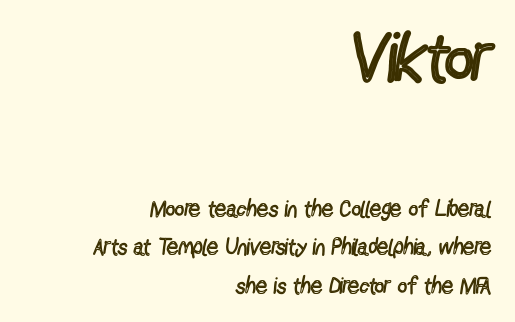
{"serif": "no", "bold": "no", "weight": "regular", "width": "condensed", "x_height": "medium", "monospaced": "no", "underline": "no", "align": "right", "line_spacing": "normal", "line_spacing_ratio": 1.67, "letter_spacing": "normal", "letter_spacing_em": 0.0, "larger_block": "first", "size_ratio": 3.04, "glyph_px": 70}
